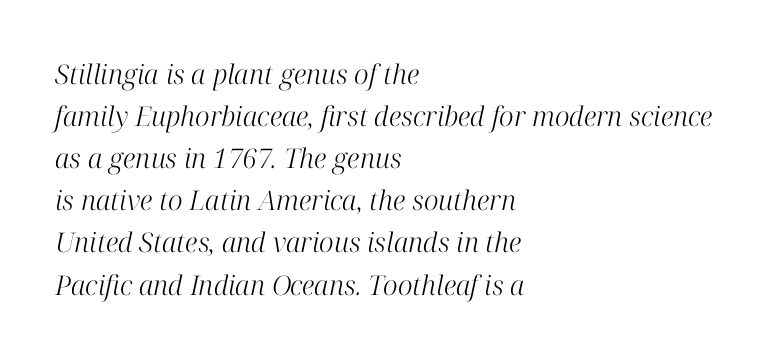
{"italic": "yes", "lean": "right", "slant_degrees": 12, "bold": "no", "underline": "no", "align": "left", "line_spacing": "normal", "line_spacing_ratio": 1.56, "letter_spacing": "normal", "letter_spacing_em": 0.0, "glyph_px": 27}
